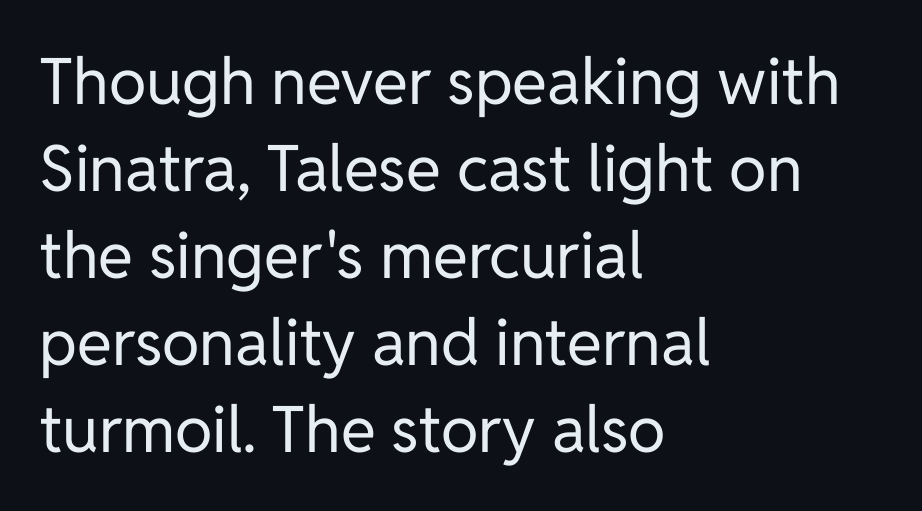
Q: Is the text bold? A: No.
Q: Is the text italic (slanted)? A: No, it is upright.
Q: Is the typeface a serif or a sans-serif typeface? A: Sans-serif.
Q: Is the text underlined? A: No.
Q: How is the paragraph aligned? A: Left-aligned.
Q: Is the spacing between letters normal or unusually wide? A: Normal.
Q: Is the spacing between lines tight, normal or loose? A: Normal.
Q: Width (condensed, normal, or wide)? A: Normal.
Q: Stroke contrast? A: Low.
Q: x-height? A: Medium.
Q: Monospaced? A: No.
